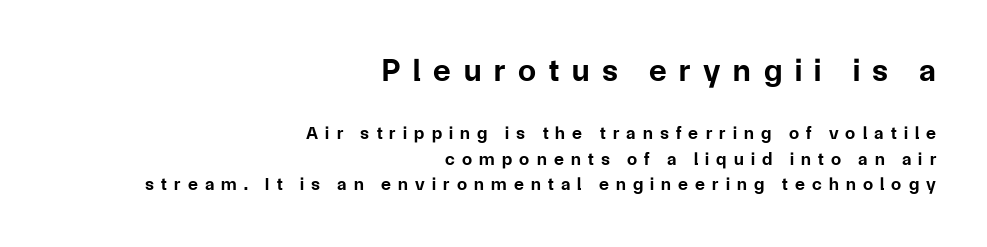
Spacing verdict: proportional, widths tailored to each character. Classification — sans serif. Is there any slant? The stems are plumb. The upper block of text is set noticeably larger than the block beneath it.
